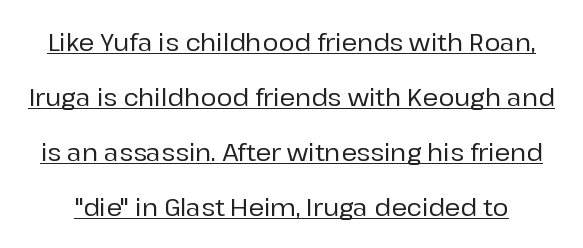
Unlike italic type, these characters show no tilt at all. The specimen includes a rule beneath the text block's lines. The designer dialed line spacing up above the default. A typesetter would call this zero additional tracking.
